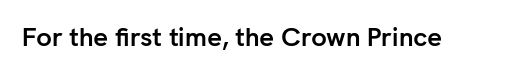
{"italic": "no", "bold": "yes", "underline": "no", "letter_spacing": "normal", "letter_spacing_em": 0.0, "glyph_px": 26}
